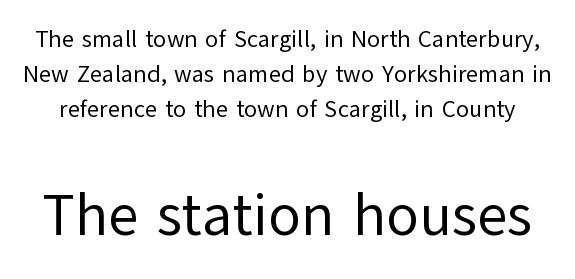
Note the varied advance widths — an 'i' is clearly narrower than an 'm'. A normal amount of white space separates one row of letters from the next. Nope, not italic — everything's standing straight. Words float on clear page, feet unadorned. Here the second block reads like a headline and the first like body copy.
